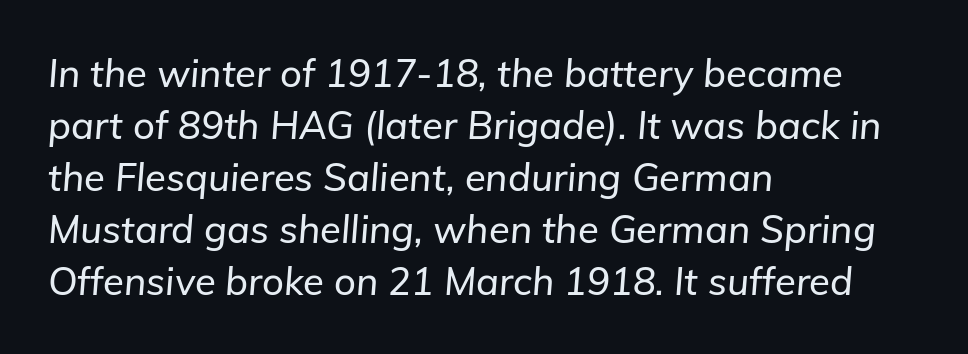
The image shows 38 px text type, italic (leaning right); set left-aligned, normal line spacing (1.37x), normal letter spacing, not underlined; low stroke contrast and a medium x-height.
